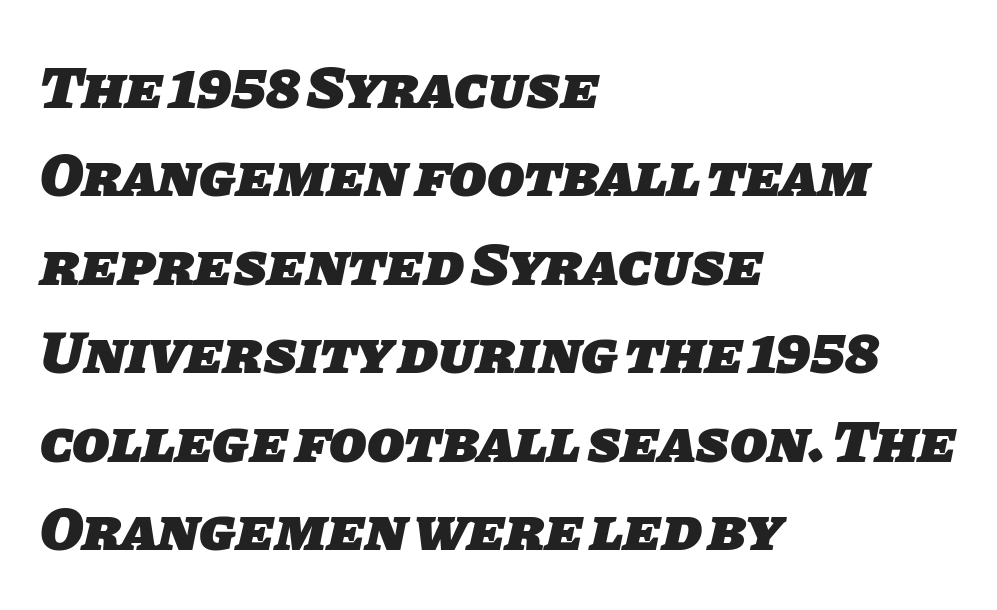
Q: Is the text bold? A: Yes.
Q: Is the typeface a serif or a sans-serif typeface? A: Serif.
Q: Is the text underlined? A: No.
Q: How is the paragraph aligned? A: Left-aligned.
Q: Is the spacing between letters normal or unusually wide? A: Normal.
Q: Is the spacing between lines tight, normal or loose? A: Normal.
Q: Width (condensed, normal, or wide)? A: Normal.
Q: Stroke contrast? A: Low.
Q: x-height? A: Large.
Q: Monospaced? A: No.
